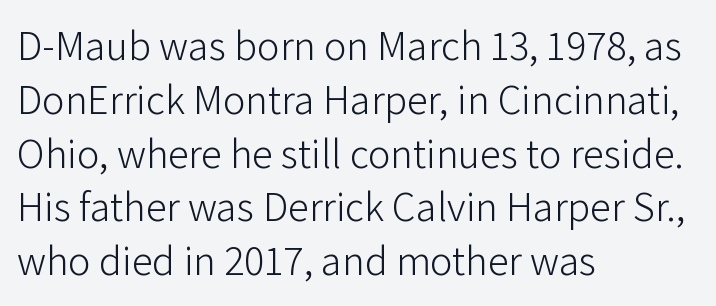
{"serif": "no", "italic": "no", "bold": "no", "weight": "light", "width": "normal", "stroke_contrast": "low", "x_height": "medium", "monospaced": "no", "underline": "no", "align": "left", "line_spacing": "normal", "line_spacing_ratio": 1.28, "letter_spacing": "normal", "letter_spacing_em": 0.0, "glyph_px": 42}
